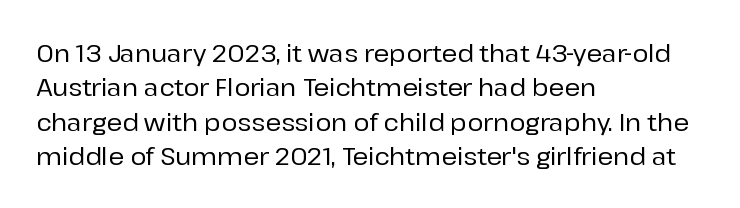
{"italic": "no", "underline": "no", "align": "left", "line_spacing": "normal", "line_spacing_ratio": 1.43, "letter_spacing": "normal", "letter_spacing_em": 0.0, "glyph_px": 24}
